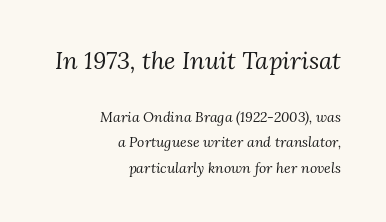
The rag falls on the left side of this text block. Typesetter's note — upper block bumped up in size, lower block left smaller. There's an unmistakable incline to the writing here. Between one letter and the next there's only the usual sliver of space. The characters are drawn with everyday or finer stroke widths.
